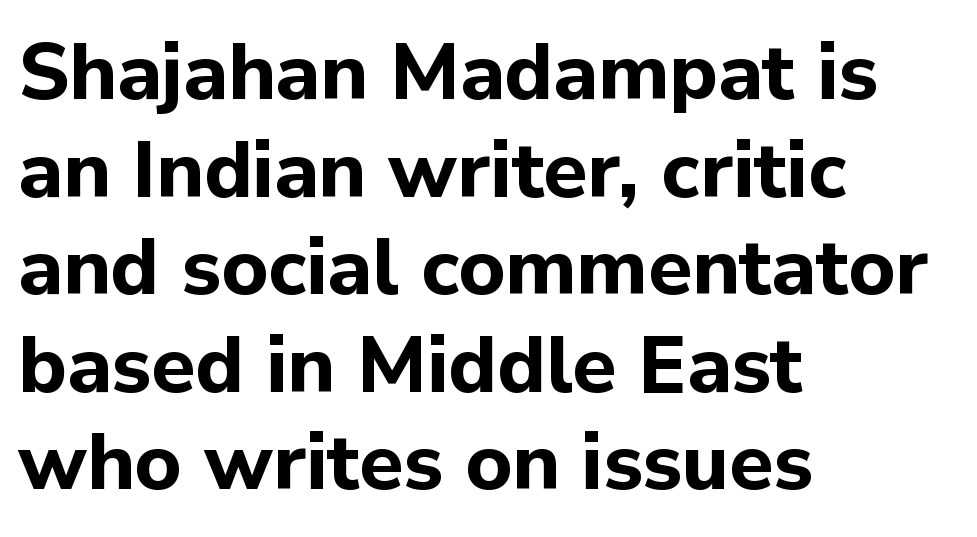
When letters stand straight like this, we call the style roman or upright. The characters look thick and weighty, a clear bold. The face used here is proportionally spaced, like ordinary book or web type. Caption: standard tracking, unaltered. Does the type have serifs? No, each stem ends abruptly.
